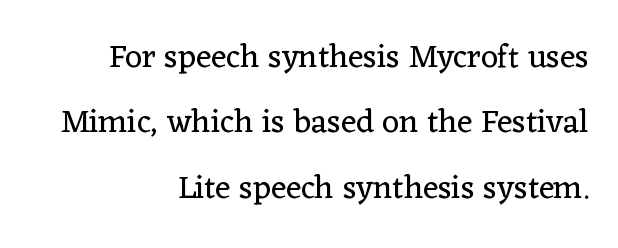
Teacher's note: observe the even right margin — that is flush-right alignment. The strokes carry an ordinary text weight at most. Every stem runs plumb, perpendicular to the baseline. A typesetter would call this proportional, since set widths differ per character.
